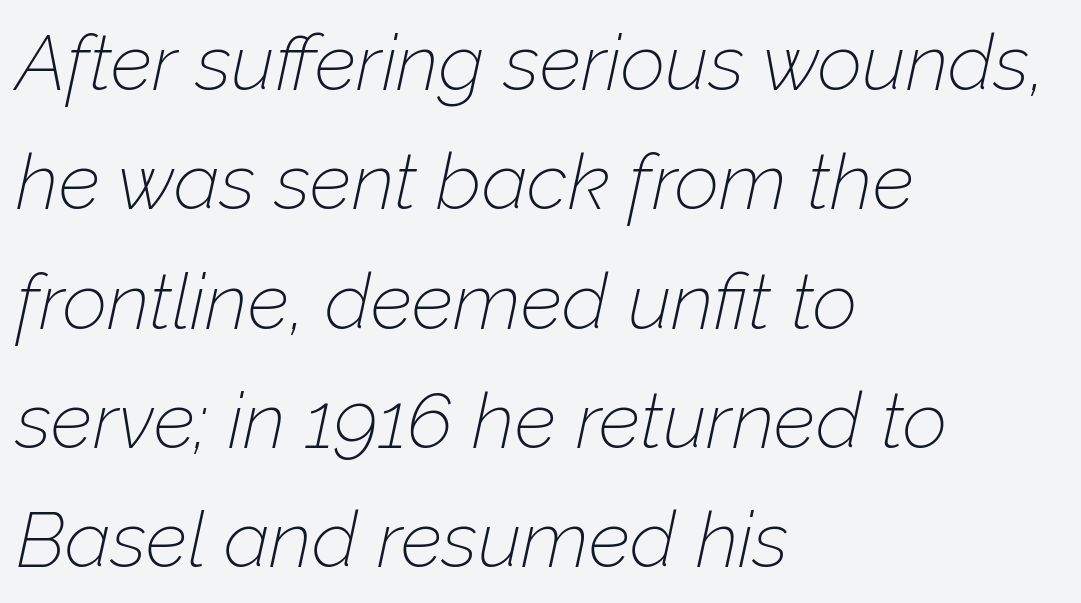
The strokes carry an ordinary text weight at most. Notice how the passage keeps a crisp vertical edge on the left only. Does the leading feel generous? No, just average. Clear beneath every line of the passage. The rendering uses natural spacing where letterforms have individual widths.
